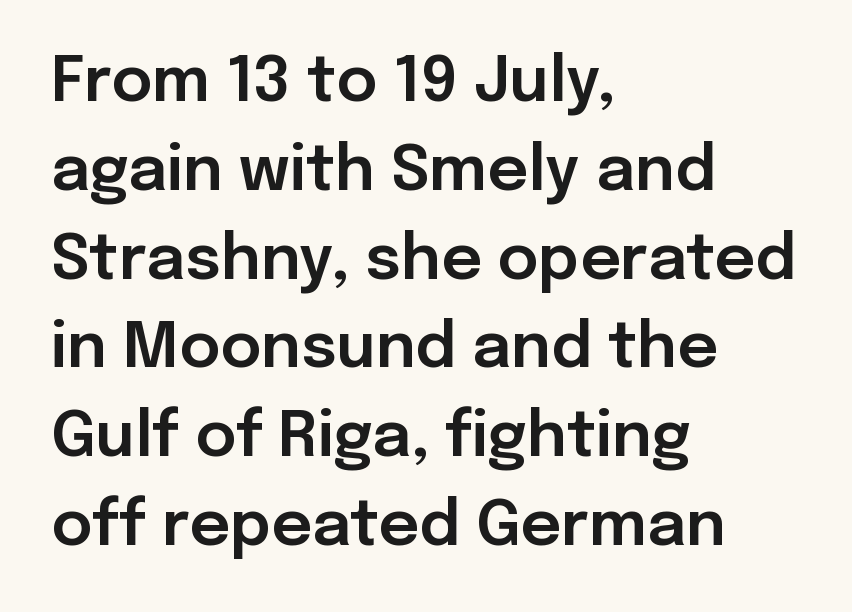
Note: no serifs on the glyphs. This sample has the flowing, uneven cadence of proportional lettering. A normal amount of white space separates one row of letters from the next. This is the regular roman posture of the typeface. A bare baseline throughout the passage.
